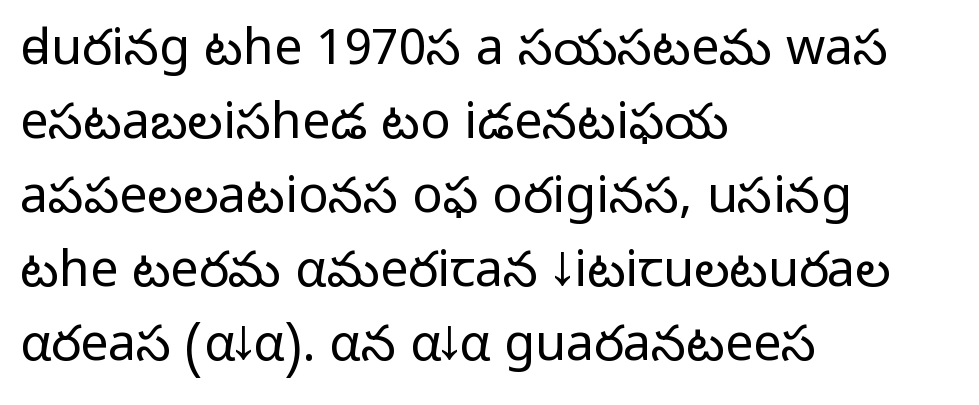
{"serif": "no", "italic": "no", "bold": "no", "weight": "light", "width": "normal", "stroke_contrast": "low", "x_height": "medium", "monospaced": "no", "underline": "no", "align": "left", "line_spacing": "normal", "line_spacing_ratio": 1.48, "letter_spacing": "normal", "letter_spacing_em": 0.0, "glyph_px": 50}
